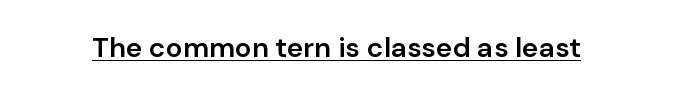
{"serif": "no", "italic": "no", "bold": "semi", "weight": "semibold", "width": "normal", "stroke_contrast": "low", "x_height": "medium", "monospaced": "no", "underline": "yes", "letter_spacing": "normal", "letter_spacing_em": 0.0, "glyph_px": 28}
